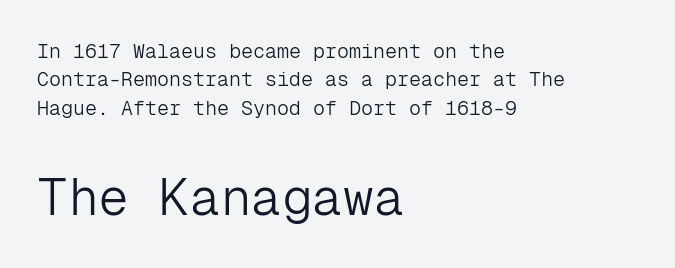
Italic: no, the glyphs are upright roman. In CSS terms this would be text-align: left. What stands out about the letter spacing? Nothing — it is the standard amount. A light-to-regular cut is what we see here.
